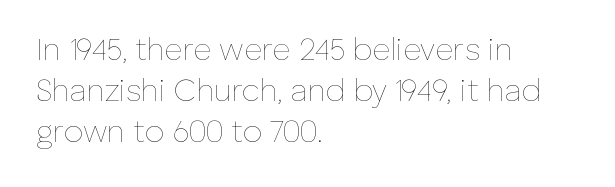
Posture: vertical. Glyph-to-glyph distance matches everyday printed text. These lines are set flush left with a ragged right edge. Words float on clear page, feet unadorned. Do the characters align in a grid? No, the font is proportional.
